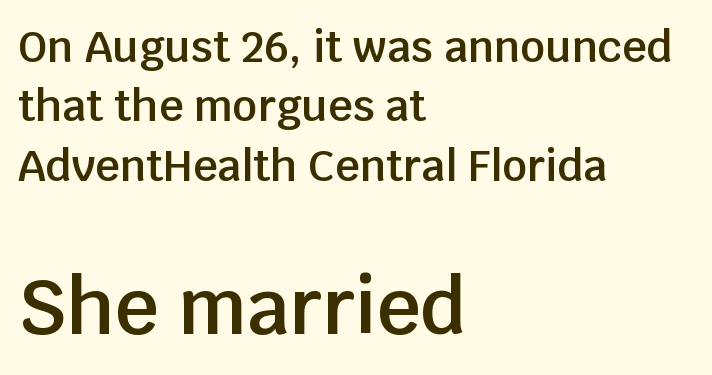
Q: Is the text bold? A: Semi-bold.
Q: Is the text italic (slanted)? A: No, it is upright.
Q: Is the typeface a serif or a sans-serif typeface? A: Sans-serif.
Q: Is the text underlined? A: No.
Q: How is the paragraph aligned? A: Left-aligned.
Q: Is the spacing between letters normal or unusually wide? A: Normal.
Q: Is the spacing between lines tight, normal or loose? A: Normal.
Q: Which block of text is set in a larger size, the first (top) or the second (bottom)? A: The second (bottom) one.
Q: Width (condensed, normal, or wide)? A: Normal.
Q: Stroke contrast? A: Low.
Q: x-height? A: Large.
Q: Monospaced? A: No.
